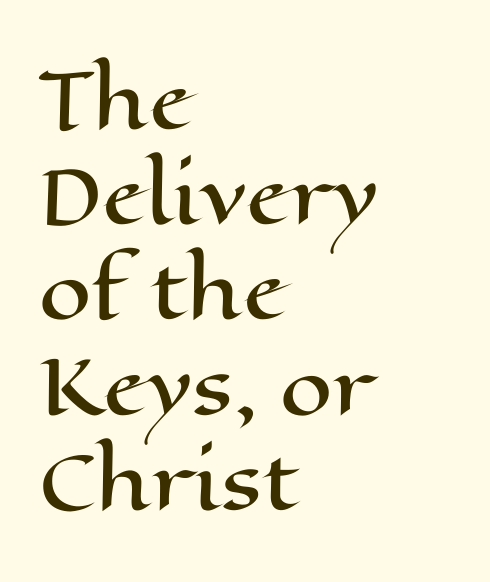
Q: Is the text italic (slanted)? A: No, it is upright.
Q: Is the text underlined? A: No.
Q: How is the paragraph aligned? A: Left-aligned.
Q: Is the spacing between letters normal or unusually wide? A: Normal.
Q: Is the spacing between lines tight, normal or loose? A: Normal.
Q: Width (condensed, normal, or wide)? A: Wide.
Q: Stroke contrast? A: High.
Q: x-height? A: Medium.
Q: Monospaced? A: No.
